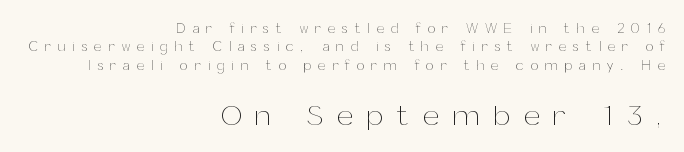
Q: Is the text bold? A: No.
Q: Is the text italic (slanted)? A: No, it is upright.
Q: Is the text underlined? A: No.
Q: How is the paragraph aligned? A: Right-aligned.
Q: Is the spacing between letters normal or unusually wide? A: Unusually wide.
Q: Is the spacing between lines tight, normal or loose? A: Normal.
Q: Which block of text is set in a larger size, the first (top) or the second (bottom)? A: The second (bottom) one.
Q: Width (condensed, normal, or wide)? A: Normal.
Q: Stroke contrast? A: Medium.
Q: x-height? A: Medium.
Q: Monospaced? A: No.
